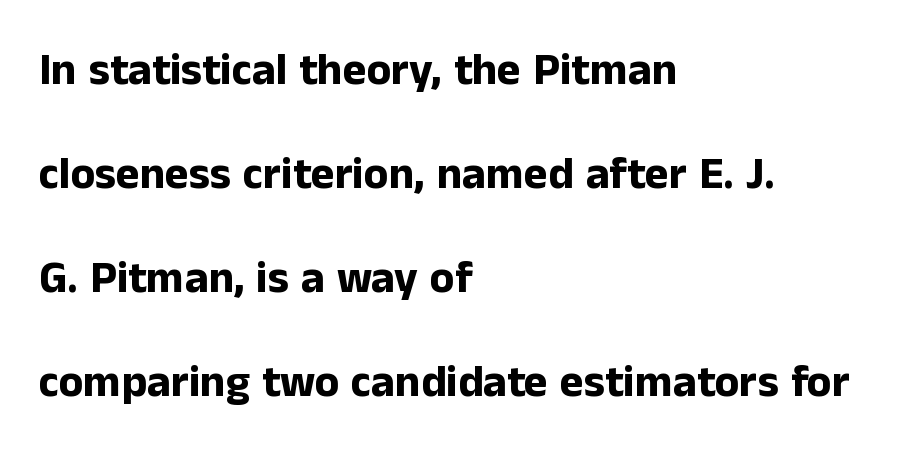
The image shows 45 px bold sans-serif type, upright; set left-aligned, loose line spacing (2.31x), normal letter spacing, not underlined; low stroke contrast and a medium x-height.
